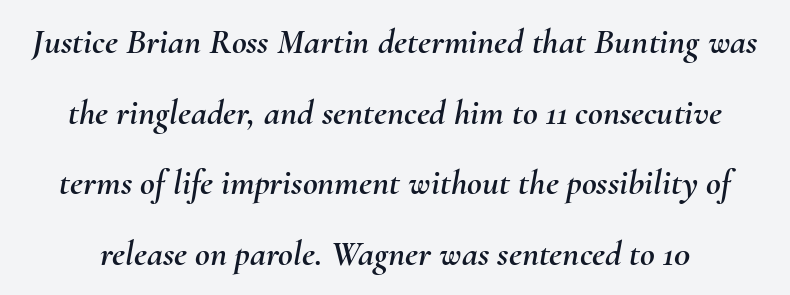
The image shows 36 px text type, italic (leaning right); set loose line spacing (1.96x), normal letter spacing, not underlined; medium stroke contrast and a small x-height.
